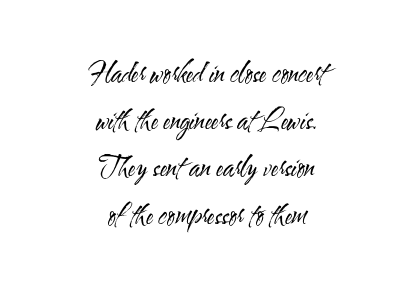
The image shows 27 px text type; set centered, line spacing 1.75x, normal letter spacing, not underlined.
